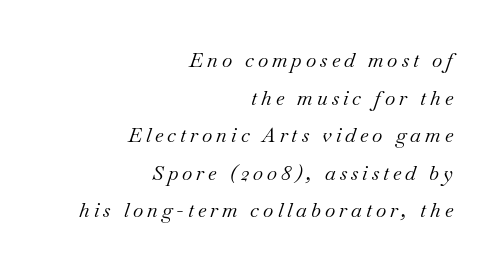
{"italic": "yes", "lean": "right", "slant_degrees": 18, "bold": "no", "underline": "no", "align": "right", "line_spacing_ratio": 1.88, "letter_spacing": "wide", "letter_spacing_em": 0.2, "glyph_px": 20}
